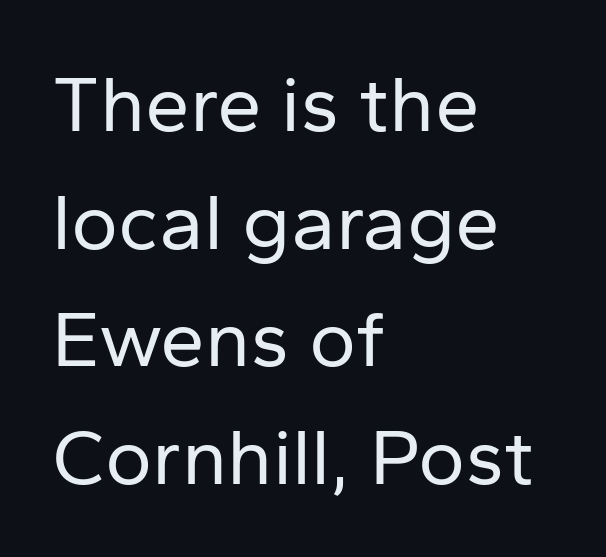
Check the space under the baseline: it is left empty. Layout note: lines flush left. What's the leading like? Ordinary, nothing unusual. A quiet, ordinary-to-light weight characterises the typeface.
